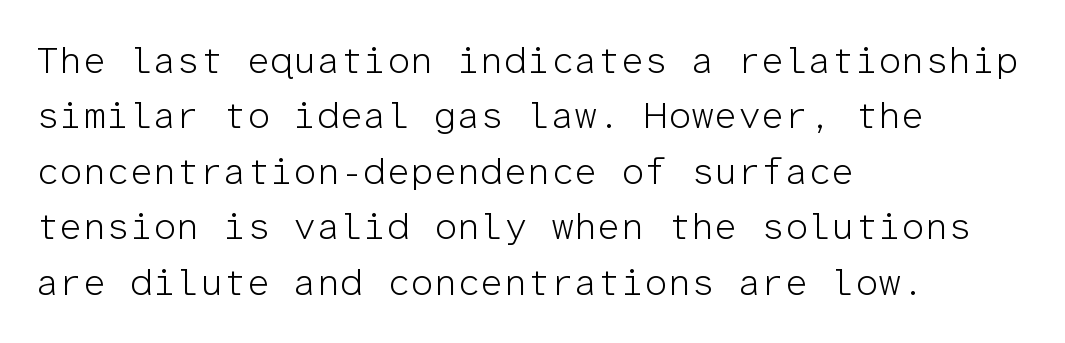
The image shows 37 px light sans-serif type, upright, monospaced; set left-aligned, normal line spacing (1.5x), normal letter spacing, not underlined; low stroke contrast and a medium x-height.
